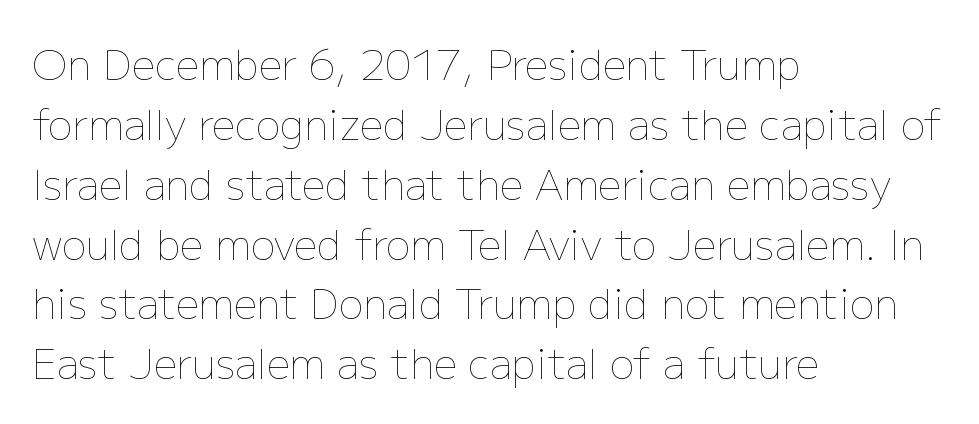
{"italic": "no", "bold": "no", "weight": "thin", "width": "normal", "stroke_contrast": "low", "x_height": "medium", "monospaced": "no", "underline": "no", "align": "left", "line_spacing": "normal", "line_spacing_ratio": 1.46, "letter_spacing": "normal", "letter_spacing_em": 0.0, "glyph_px": 41}
